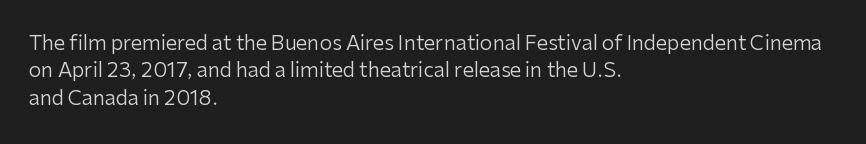
The image shows 20 px text type, upright; set left-aligned, normal line spacing (1.37x), normal letter spacing, not underlined.
